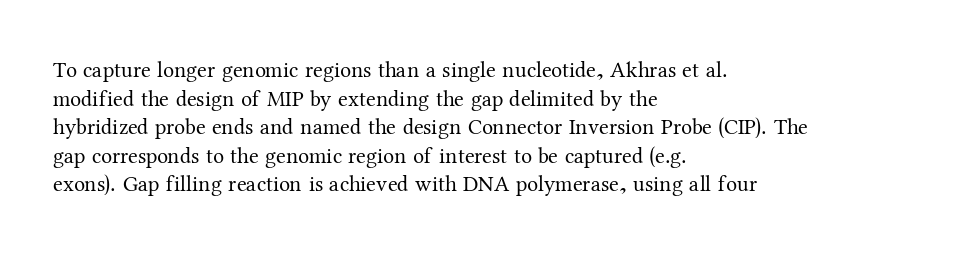
The image shows 22 px text type, upright; set left-aligned, normal line spacing (1.3x), normal letter spacing, not underlined.
